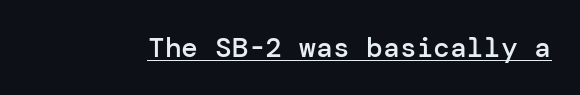
Q: Is the text bold? A: Semi-bold.
Q: Is the text italic (slanted)? A: No, it is upright.
Q: Is the typeface a serif or a sans-serif typeface? A: Sans-serif.
Q: Is the text underlined? A: Yes.
Q: Is the spacing between letters normal or unusually wide? A: Normal.
Q: Width (condensed, normal, or wide)? A: Normal.
Q: Stroke contrast? A: Low.
Q: x-height? A: Medium.
